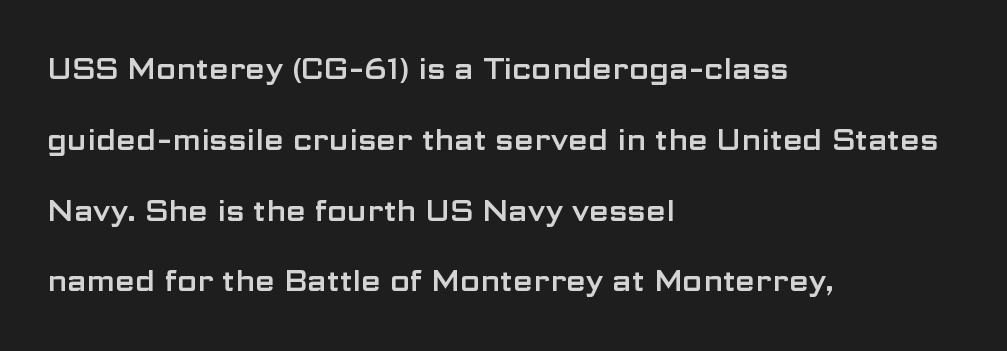
Upright lettering throughout. What kind of face is this? One without serifs — a sans. Is this a fixed-width face? No — the glyphs have proportional, varying widths. Nobody touched the tracking dial on this one.
